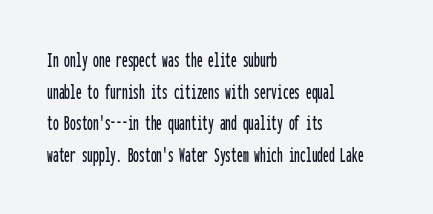
{"italic": "no", "underline": "no", "align": "left", "line_spacing": "normal", "line_spacing_ratio": 1.37, "letter_spacing": "normal", "letter_spacing_em": 0.0, "glyph_px": 23}
